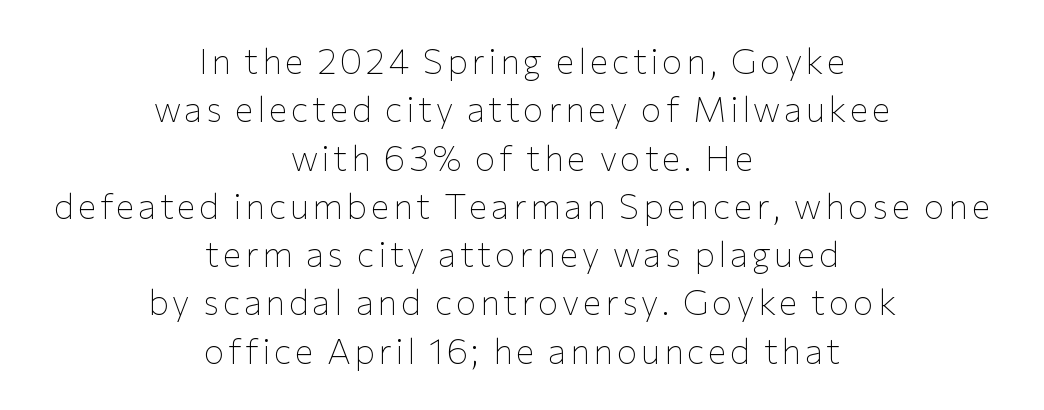
Q: Is the text bold? A: No.
Q: Is the text italic (slanted)? A: No, it is upright.
Q: Is the typeface a serif or a sans-serif typeface? A: Sans-serif.
Q: Is the text underlined? A: No.
Q: How is the paragraph aligned? A: Centered.
Q: Is the spacing between lines tight, normal or loose? A: Normal.
Q: Width (condensed, normal, or wide)? A: Normal.
Q: Stroke contrast? A: Low.
Q: x-height? A: Medium.
Q: Monospaced? A: No.
